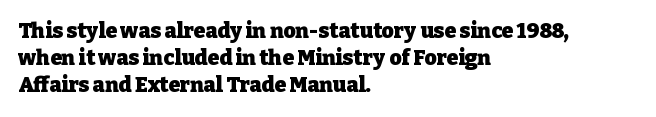
{"italic": "no", "bold": "yes", "underline": "no", "align": "left", "line_spacing": "normal", "line_spacing_ratio": 1.29, "letter_spacing": "normal", "letter_spacing_em": 0.0, "glyph_px": 21}
